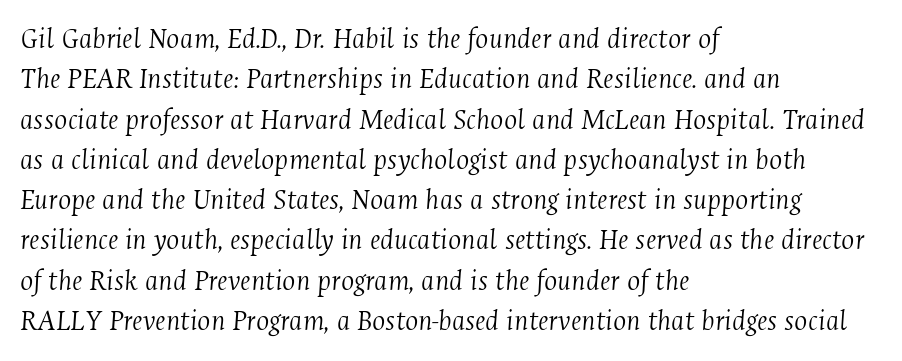
{"serif": "yes", "italic": "yes", "lean": "right", "slant_degrees": 4, "bold": "no", "weight": "light", "width": "condensed", "stroke_contrast": "medium", "x_height": "medium", "monospaced": "no", "underline": "no", "align": "left", "line_spacing": "normal", "line_spacing_ratio": 1.3, "letter_spacing": "normal", "letter_spacing_em": 0.0, "glyph_px": 31}
